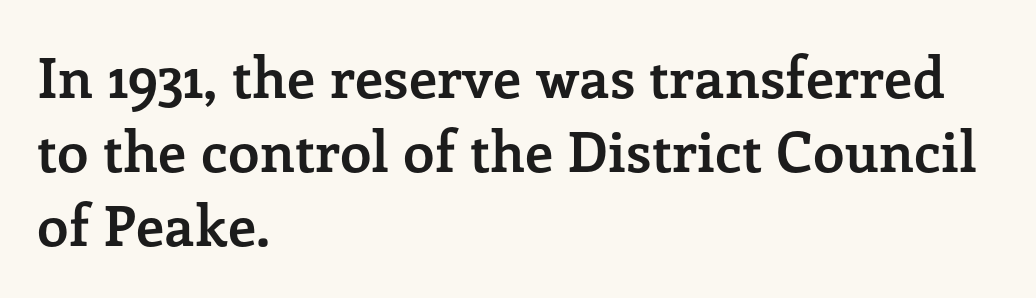
Note the varied advance widths — an 'i' is clearly narrower than an 'm'. The passage shown is typeset with a serif family. Honestly, the letter spacing is just normal — you wouldn't notice it. A typesetter would call this leading conventional body-copy spacing.
